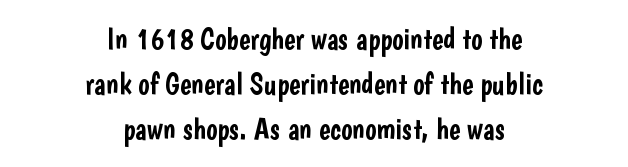
{"serif": "no", "italic": "no", "width": "condensed", "stroke_contrast": "low", "x_height": "medium", "monospaced": "no", "underline": "no", "align": "center", "line_spacing": "normal", "line_spacing_ratio": 1.5, "letter_spacing": "normal", "letter_spacing_em": 0.0, "glyph_px": 30}
